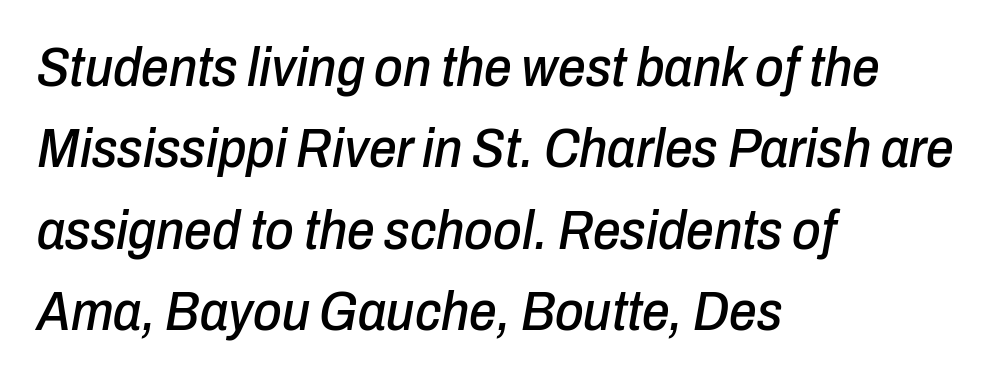
Q: Is the text italic (slanted)? A: Yes, it leans right by about 10 degrees.
Q: Is the text underlined? A: No.
Q: How is the paragraph aligned? A: Left-aligned.
Q: Is the spacing between letters normal or unusually wide? A: Normal.
Q: Is the spacing between lines tight, normal or loose? A: Normal.
Q: Width (condensed, normal, or wide)? A: Condensed.
Q: Stroke contrast? A: Low.
Q: x-height? A: Medium.
Q: Monospaced? A: No.
